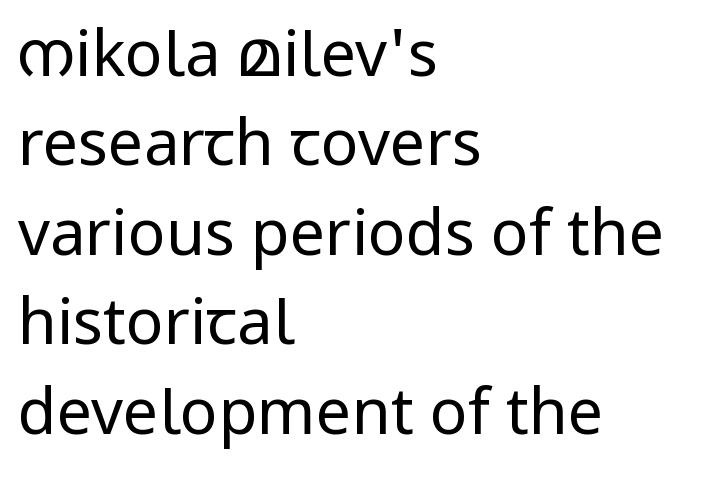
Check under the words: just untouched page. The letters carry no serifs — their stems end cleanly without finishing strokes. When letters stand straight like this, we call the style roman or upright. These lines sit exactly where default settings would place them.
